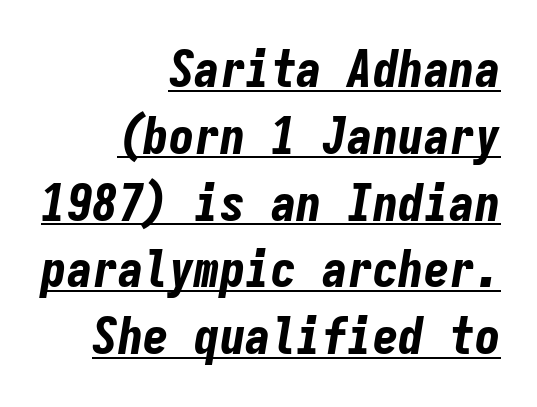
Q: Is the text bold? A: Yes.
Q: Is the text italic (slanted)? A: Yes, it leans right by about 9 degrees.
Q: Is the text underlined? A: Yes.
Q: How is the paragraph aligned? A: Right-aligned.
Q: Is the spacing between letters normal or unusually wide? A: Normal.
Q: Is the spacing between lines tight, normal or loose? A: Normal.
Q: Width (condensed, normal, or wide)? A: Condensed.
Q: Stroke contrast? A: Low.
Q: x-height? A: Medium.
Q: Monospaced? A: Yes.
